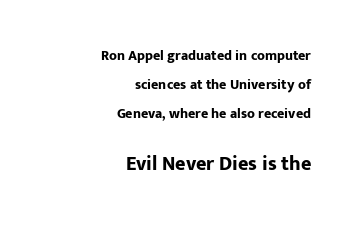
The image shows 20 px bold type, upright; set right-aligned, loose line spacing (2.08x), normal letter spacing, not underlined; the second (bottom) block is 1.43x larger.
